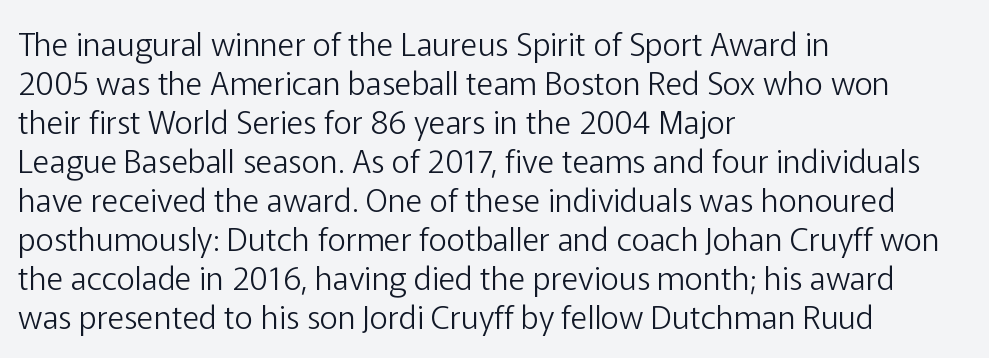
The image shows 32 px light sans-serif type, upright; set left-aligned, line spacing 1.22x, normal letter spacing, not underlined; low stroke contrast and a medium x-height.
